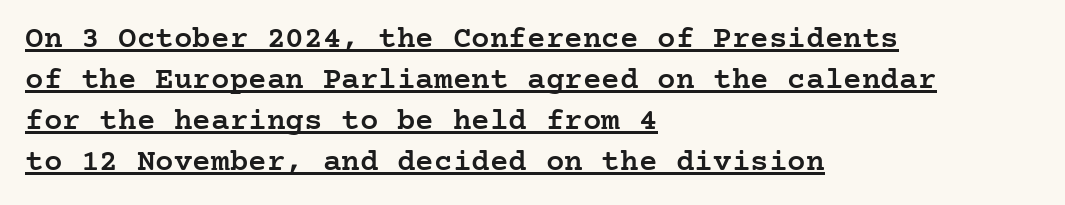
The image shows 31 px semibold serif type, upright; set left-aligned, normal line spacing (1.32x), normal letter spacing, underlined; low stroke contrast and a medium x-height.
